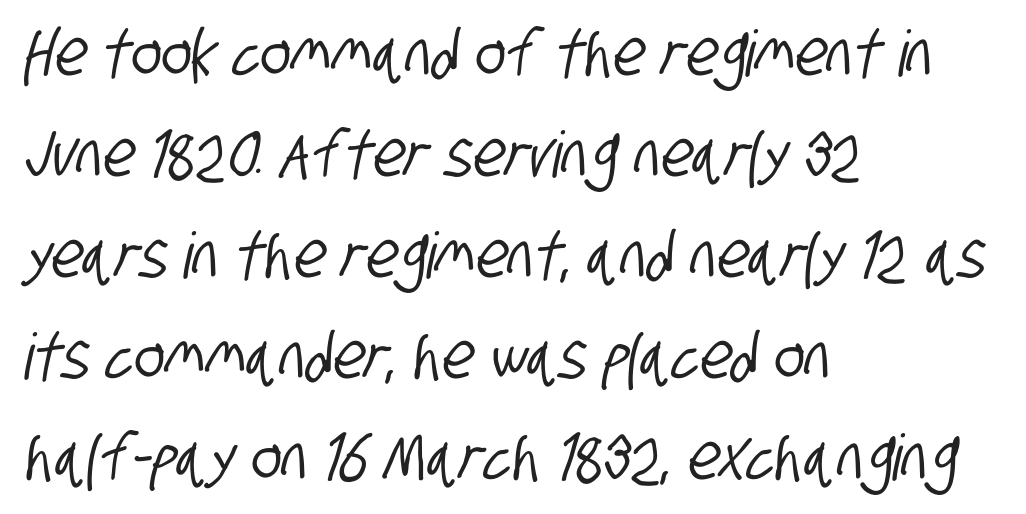
Inter-character spacing is left at the font's built-in metrics. Note: no serifs on the glyphs. Underline: absent. A normal amount of white space separates one row of letters from the next. The compositor pushed each line to the left boundary.
